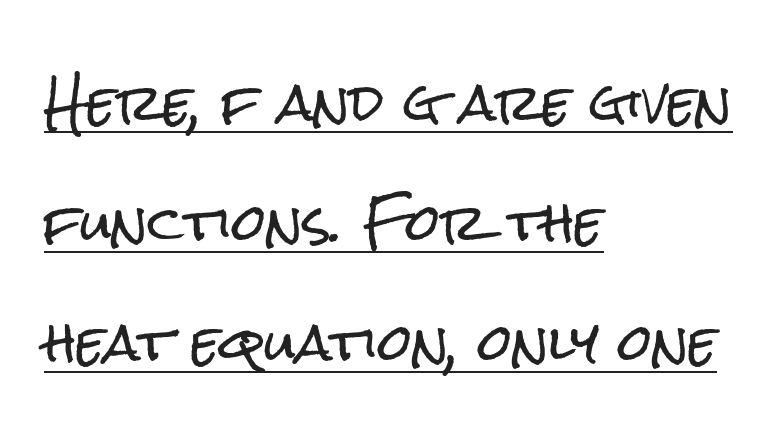
Q: Is the text italic (slanted)? A: No, it is upright.
Q: Is the typeface a serif or a sans-serif typeface? A: Sans-serif.
Q: Is the text underlined? A: Yes.
Q: How is the paragraph aligned? A: Left-aligned.
Q: Is the spacing between letters normal or unusually wide? A: Normal.
Q: Is the spacing between lines tight, normal or loose? A: Loose.
Q: Width (condensed, normal, or wide)? A: Condensed.
Q: Stroke contrast? A: Low.
Q: x-height? A: Medium.
Q: Monospaced? A: No.
